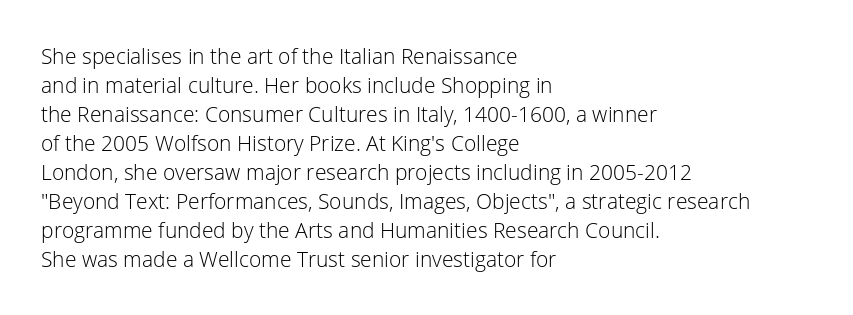
Letters rest on an invisible, unmarked baseline. Heaviness? Minimal to ordinary, like unemphasized prose. The rendering anchors every line to the left-hand side. The line-height multiplier appears to be the usual default.
